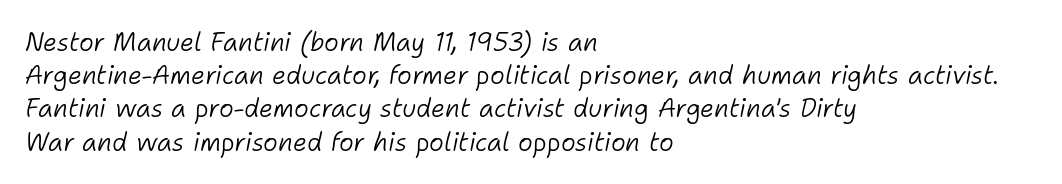
The letters look calm and open, with moderate or lighter stems. The passage shown has conventional tracking throughout. These lines were composed using italics. A bare baseline throughout the passage. Leading: standard. Where is the straight margin? On the left.
